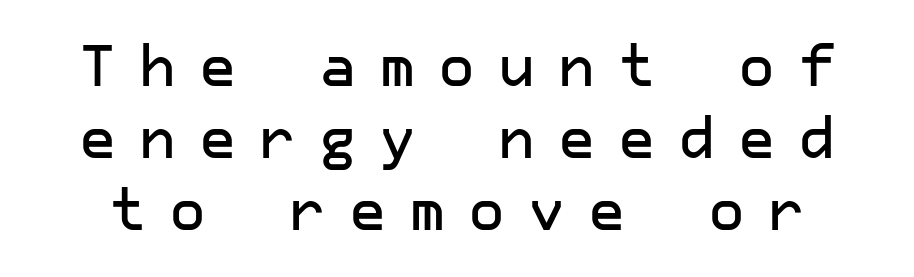
{"serif": "no", "italic": "no", "width": "normal", "stroke_contrast": "low", "x_height": "medium", "underline": "no", "line_spacing": "normal", "line_spacing_ratio": 1.26, "letter_spacing": "wide", "letter_spacing_em": 0.4, "glyph_px": 57}
